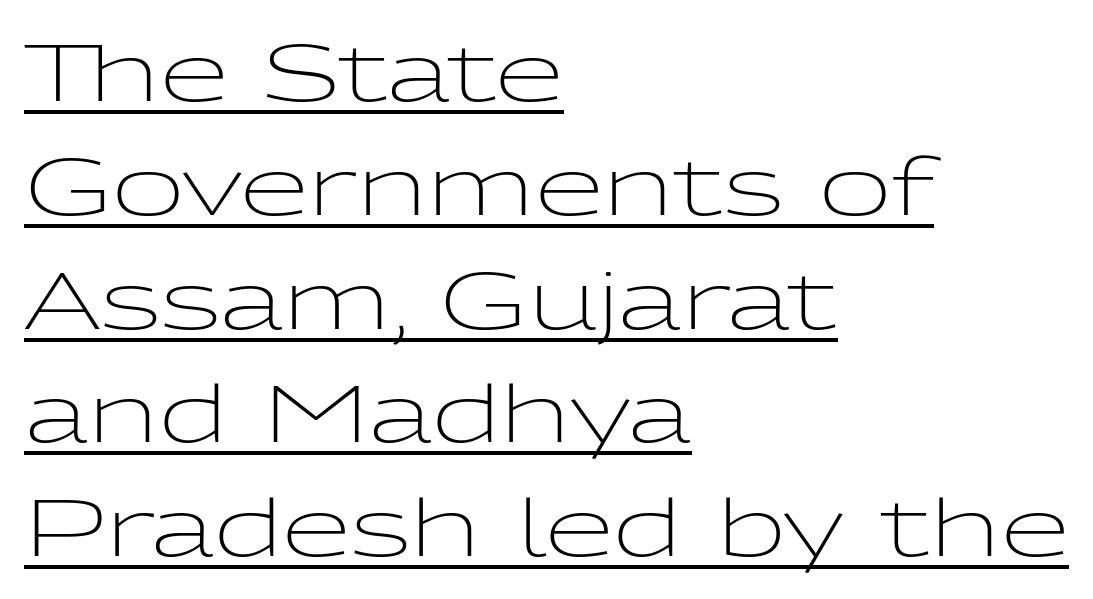
Character widths vary here, with narrow letters taking less room than wide ones. A continuous stroke trails under the words, as in a hyperlink. Check where the strokes stop: nothing finishes them off — pure sans. A typesetter would call this zero additional tracking. No extra ink here — the face is not bold. Baseline-to-baseline distance is the conventional proportion of letter height.
